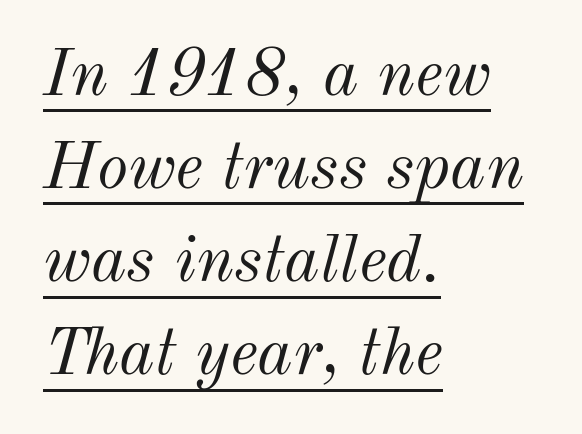
Does the copy run flush right? No — it runs flush left. The passage shown is underscored from start to finish. Weight: in the light-to-regular range. Each new line begins a customary step beneath the previous one. Italic: yes, the glyphs are oblique.
